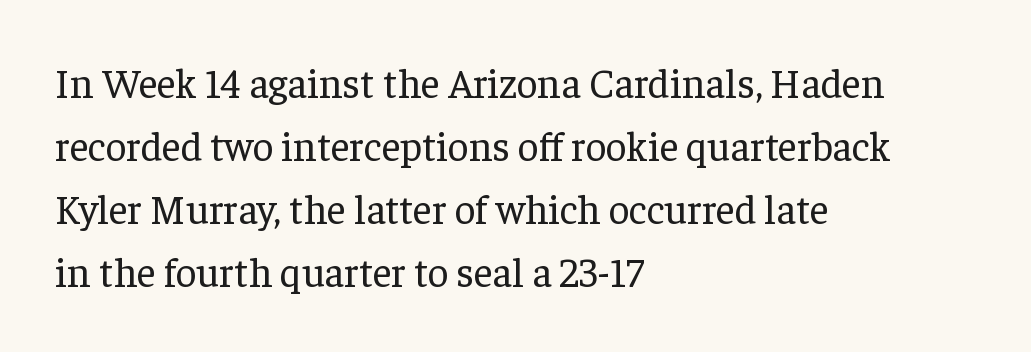
The image shows 41 px regular-weight serif type, upright; set left-aligned, normal line spacing (1.54x), normal letter spacing, not underlined; low stroke contrast and a medium x-height.
